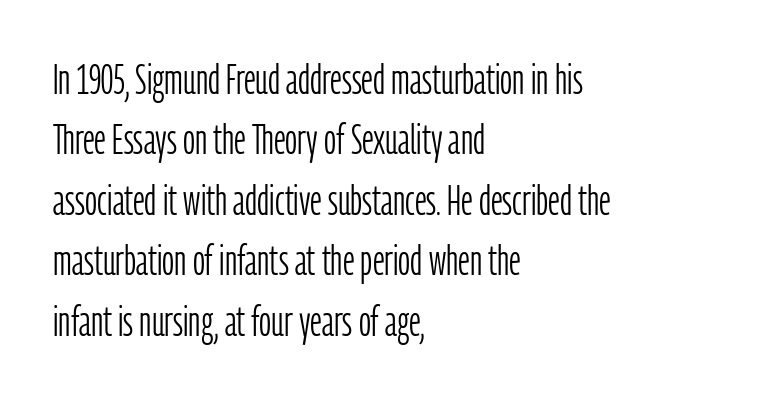
{"serif": "no", "italic": "no", "bold": "no", "weight": "light", "width": "condensed", "stroke_contrast": "low", "x_height": "medium", "monospaced": "no", "underline": "no", "align": "left", "line_spacing": "normal", "line_spacing_ratio": 1.44, "letter_spacing": "normal", "letter_spacing_em": 0.0, "glyph_px": 42}
